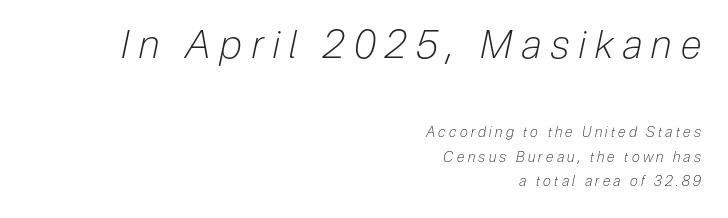
The image shows 39 px light, condensed type, italic (leaning right); set right-aligned, line spacing 1.75x, unusually wide letter spacing (+0.24 em), not underlined; the first (top) block is 2.79x larger; low stroke contrast and a medium x-height.
